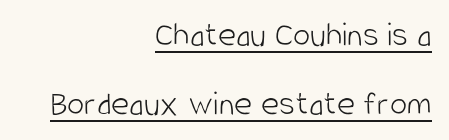
{"serif": "no", "italic": "no", "bold": "no", "weight": "light", "width": "condensed", "stroke_contrast": "low", "x_height": "large", "monospaced": "no", "underline": "yes", "align": "right", "line_spacing": "loose", "line_spacing_ratio": 1.97, "letter_spacing": "normal", "letter_spacing_em": 0.0, "glyph_px": 35}
